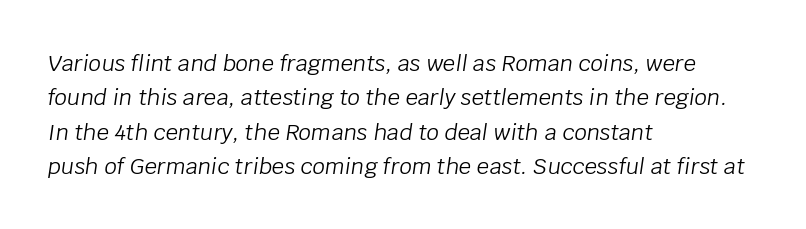
Quick note: underline off. If you measured baseline to baseline, you'd find a middling distance. The letters look calm and open, with moderate or lighter stems. The lettering tilts uniformly, giving the passage an italic look. Compared with a centered layout, this one pins lines to the left instead. Nothing unusual about the tracking: characters are spaced as the font intends.
